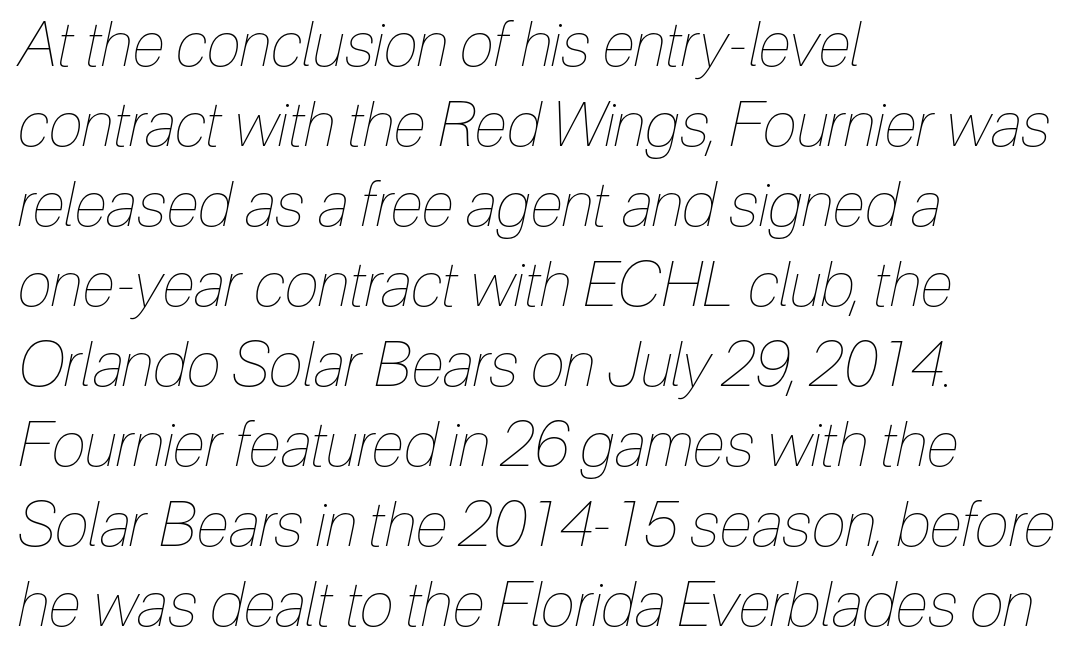
Q: Is the text bold? A: No.
Q: Is the text italic (slanted)? A: Yes, it leans right by about 12 degrees.
Q: Is the text underlined? A: No.
Q: How is the paragraph aligned? A: Left-aligned.
Q: Is the spacing between letters normal or unusually wide? A: Normal.
Q: Is the spacing between lines tight, normal or loose? A: Normal.
Q: Width (condensed, normal, or wide)? A: Condensed.
Q: Stroke contrast? A: Low.
Q: x-height? A: Medium.
Q: Monospaced? A: No.
